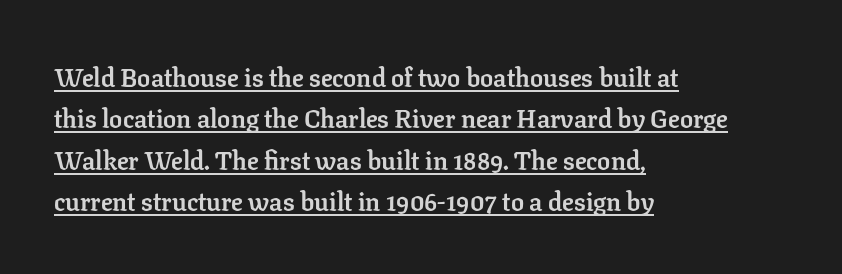
Every character sits straight up, as roman type does. The sample's only ornament is a line tracing under the words. The text block is weighted toward the left margin, trailing off unevenly rightward. The sample has been set heavy, in full bold. What's the leading like? Ordinary, nothing unusual.
